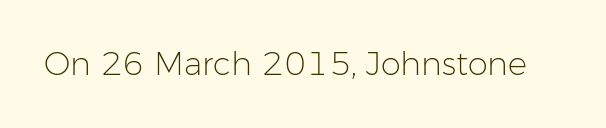
The image shows 32 px light sans-serif type, upright; set normal letter spacing, not underlined; low stroke contrast and a medium x-height.
